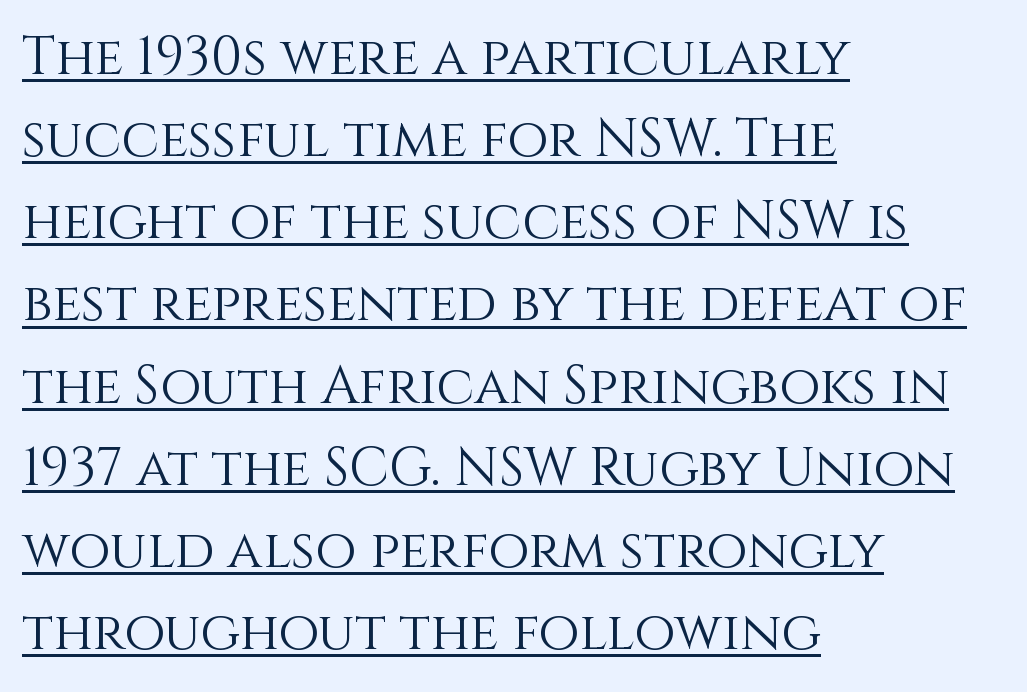
Q: Is the text bold? A: No.
Q: Is the text italic (slanted)? A: No, it is upright.
Q: Is the text underlined? A: Yes.
Q: How is the paragraph aligned? A: Left-aligned.
Q: Is the spacing between letters normal or unusually wide? A: Normal.
Q: Is the spacing between lines tight, normal or loose? A: Normal.
Q: Width (condensed, normal, or wide)? A: Normal.
Q: Stroke contrast? A: Medium.
Q: x-height? A: Large.
Q: Monospaced? A: No.
